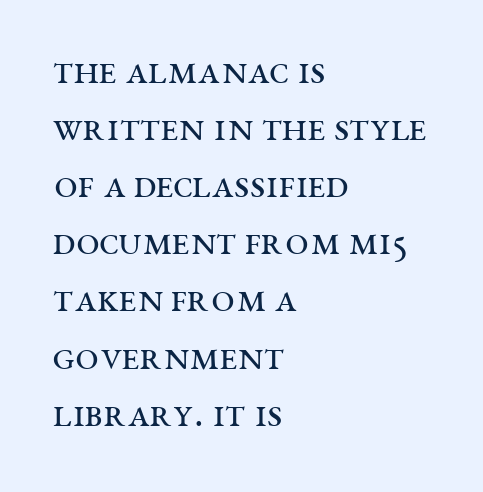
Q: Is the text bold? A: No.
Q: Is the text italic (slanted)? A: No, it is upright.
Q: Is the typeface a serif or a sans-serif typeface? A: Serif.
Q: Is the text underlined? A: No.
Q: How is the paragraph aligned? A: Left-aligned.
Q: Is the spacing between letters normal or unusually wide? A: Normal.
Q: Is the spacing between lines tight, normal or loose? A: Normal.
Q: Width (condensed, normal, or wide)? A: Wide.
Q: Stroke contrast? A: Medium.
Q: x-height? A: Large.
Q: Monospaced? A: No.
